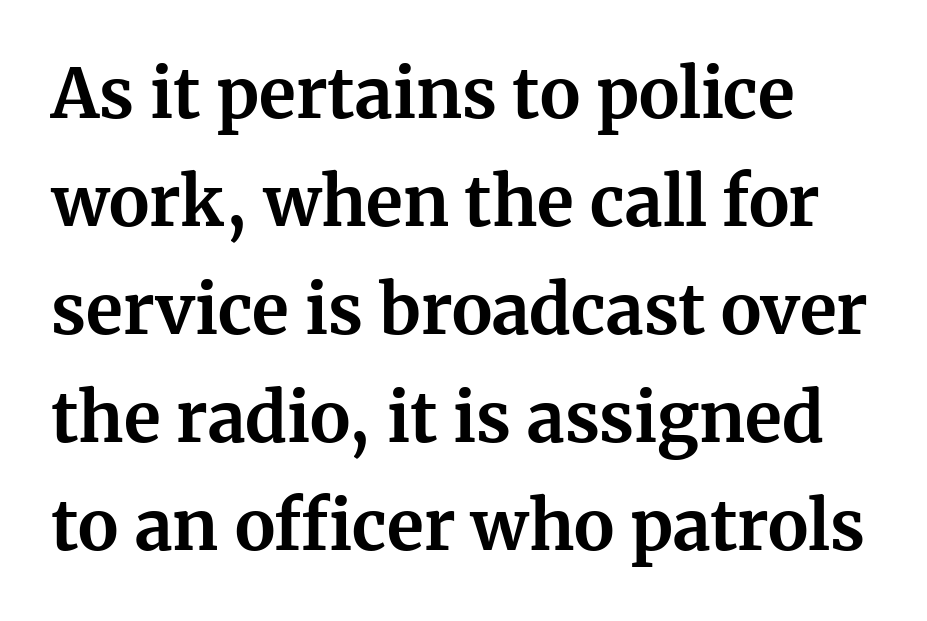
Q: Is the text bold? A: Yes.
Q: Is the text italic (slanted)? A: No, it is upright.
Q: Is the typeface a serif or a sans-serif typeface? A: Serif.
Q: Is the text underlined? A: No.
Q: Is the spacing between letters normal or unusually wide? A: Normal.
Q: Is the spacing between lines tight, normal or loose? A: Normal.
Q: Width (condensed, normal, or wide)? A: Normal.
Q: Stroke contrast? A: Medium.
Q: x-height? A: Medium.
Q: Monospaced? A: No.
